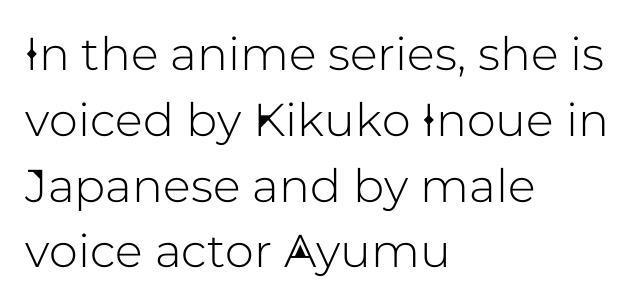
{"serif": "no", "italic": "no", "width": "normal", "stroke_contrast": "low", "x_height": "medium", "monospaced": "no", "underline": "no", "align": "left", "line_spacing": "normal", "line_spacing_ratio": 1.43, "letter_spacing": "normal", "letter_spacing_em": 0.0, "glyph_px": 46}
